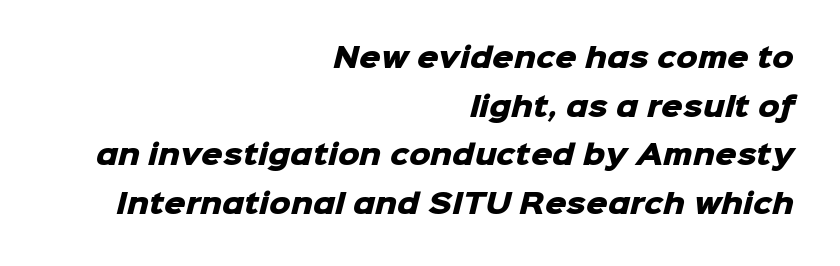
Is the letter spacing exaggerated? No — it looks like the ordinary default. The space directly below the letters is spotless. This sample is right-justified, so line beginnings fall wherever the words allow. Is the type bold? Yes — the strokes are clearly thick and heavy.
